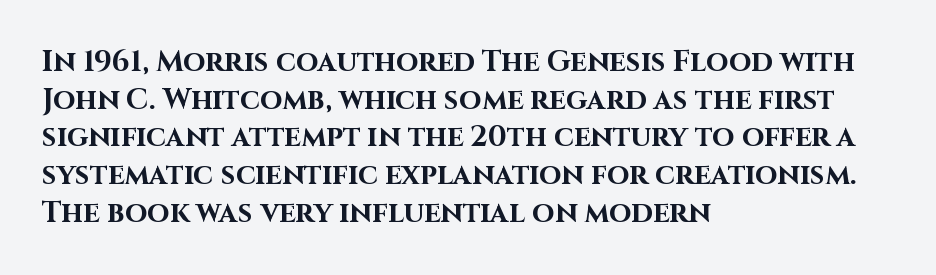
The image shows 29 px bold sans-serif type, upright; set left-aligned, normal line spacing (1.3x), normal letter spacing, not underlined; high stroke contrast and a large x-height.
